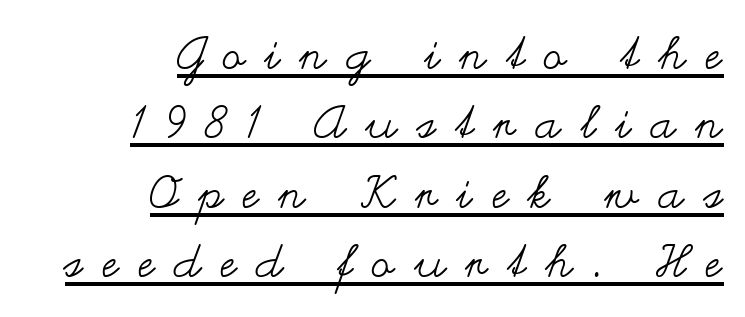
{"bold": "no", "weight": "regular", "width": "wide", "stroke_contrast": "medium", "x_height": "small", "monospaced": "no", "underline": "yes", "align": "right", "line_spacing": "normal", "line_spacing_ratio": 1.54, "letter_spacing": "wide", "letter_spacing_em": 0.45, "glyph_px": 45}
